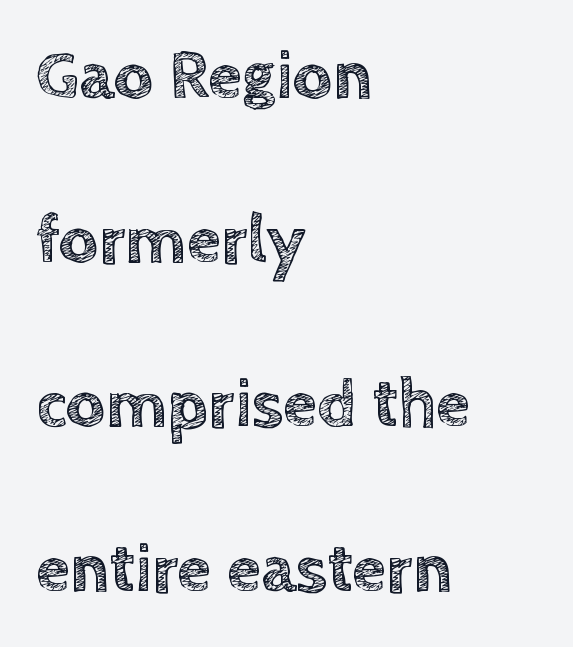
{"italic": "no", "width": "normal", "x_height": "large", "monospaced": "no", "underline": "no", "align": "left", "line_spacing": "loose", "line_spacing_ratio": 2.38, "letter_spacing": "normal", "letter_spacing_em": 0.0, "glyph_px": 69}
